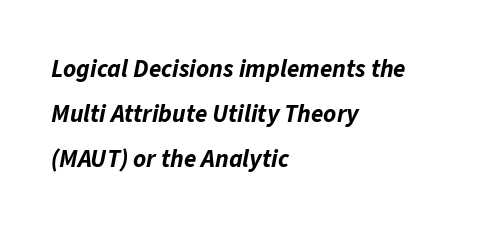
The image shows 25 px bold type, italic (leaning right); set left-aligned, line spacing 1.8x, normal letter spacing, not underlined.
